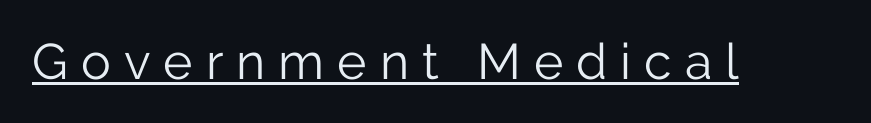
Q: Is the text bold? A: No.
Q: Is the text italic (slanted)? A: No, it is upright.
Q: Is the typeface a serif or a sans-serif typeface? A: Sans-serif.
Q: Is the text underlined? A: Yes.
Q: Is the spacing between letters normal or unusually wide? A: Unusually wide.
Q: Width (condensed, normal, or wide)? A: Normal.
Q: Stroke contrast? A: Low.
Q: x-height? A: Medium.
Q: Monospaced? A: No.
